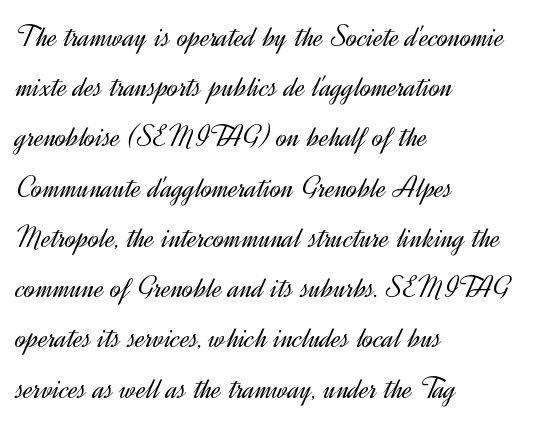
Students, note that the glyphs here touch the page at normal intervals. Glance below the letters and you will spot only blank space. Check where the strokes stop: nothing finishes them off — pure sans. Summary of vertical rhythm: regular, with standard interline spacing. The rendering uses natural spacing where letterforms have individual widths.
